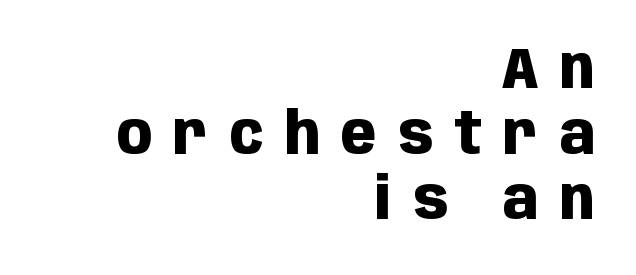
The image shows 58 px heavy, condensed sans-serif type, upright; set right-aligned, tight line spacing (1.13x), unusually wide letter spacing (+0.37 em), not underlined; low stroke contrast and a large x-height.
